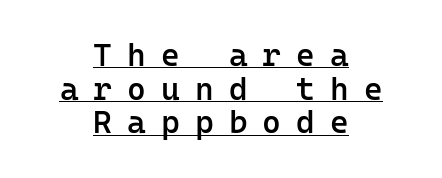
{"serif": "no", "italic": "no", "bold": "semi", "weight": "semibold", "width": "normal", "stroke_contrast": "low", "x_height": "medium", "monospaced": "yes", "underline": "yes", "align": "center", "line_spacing": "tight", "line_spacing_ratio": 1.05, "letter_spacing": "wide", "letter_spacing_em": 0.47, "glyph_px": 32}
